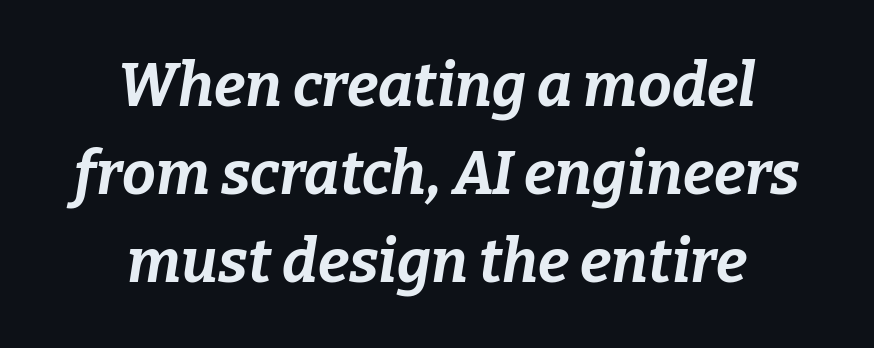
The image shows 60 px bold type, italic (leaning right); set centered, normal line spacing (1.47x), normal letter spacing, not underlined; low stroke contrast and a medium x-height.
